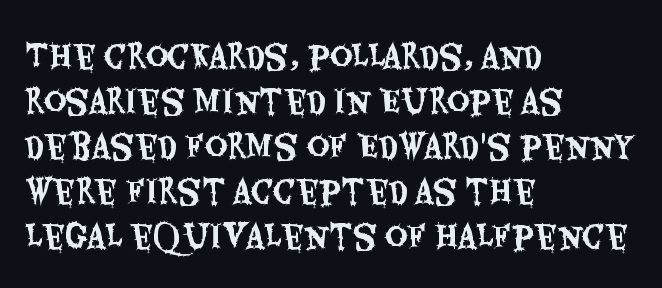
The image shows 31 px condensed sans-serif type, upright; set left-aligned, normal line spacing (1.45x), normal letter spacing, not underlined; medium stroke contrast and a large x-height.
